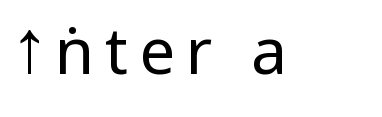
Is this a sans? Yes — the strokes have no serifs. A light-to-regular cut is what we see here. Posture: vertical. Varying glyph widths throughout — classic text-font behaviour.
